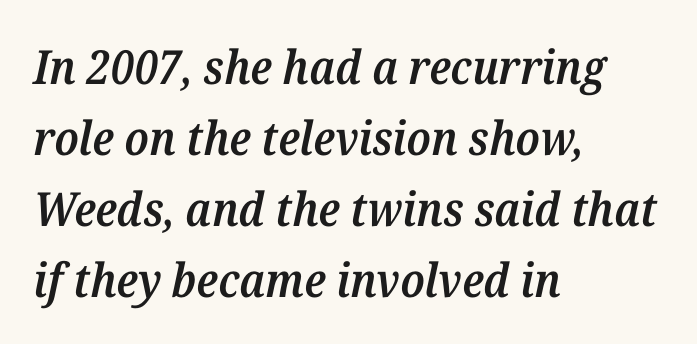
The image shows 47 px semibold serif type, italic (leaning right); set left-aligned, normal line spacing (1.51x), normal letter spacing, not underlined; medium stroke contrast and a medium x-height.
